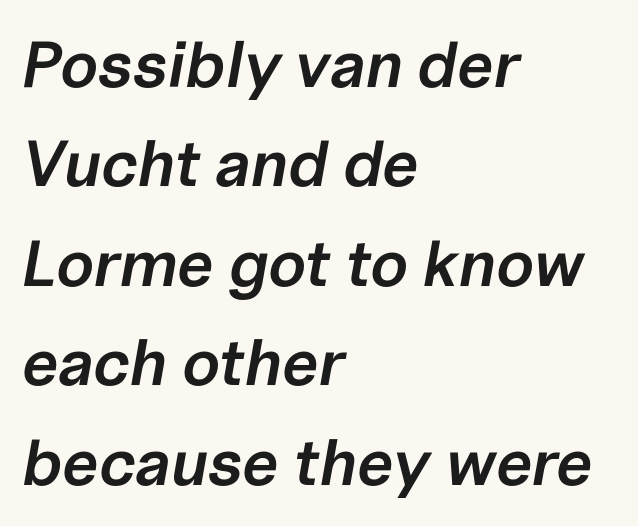
The image shows 65 px semibold type, italic (leaning right); set left-aligned, normal line spacing (1.53x), normal letter spacing, not underlined; low stroke contrast and a medium x-height.
